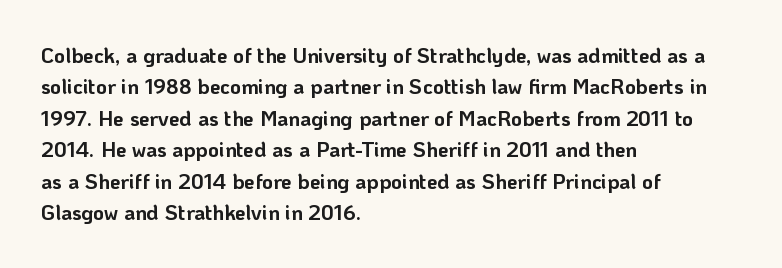
Set as a true bold cut, around the 700 mark. You can tell it's not italic because the verticals are truly vertical. Horizontally, the lines are justified to the leading edge only. Evenly set lines give the paragraph a standard silhouette. Just letters on the line, the space beneath them empty. Compared with typical body copy, the letter spacing here is the same.
